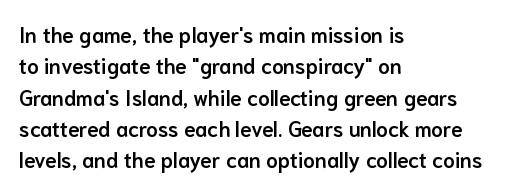
The image shows 21 px text type, upright; set left-aligned, normal line spacing (1.49x), normal letter spacing, not underlined.
